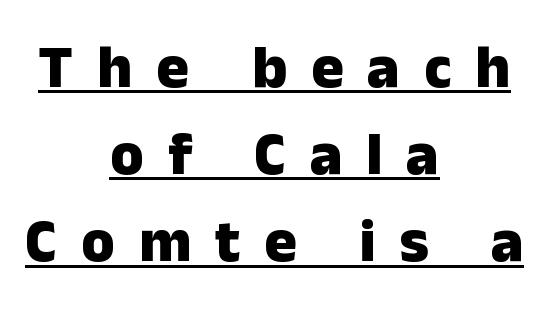
Layout note: lines centered. The string is rendered with underlining switched on. These words are printed bold, with thick strokes throughout. Compared with typical body copy, the letter spacing here is much looser.
